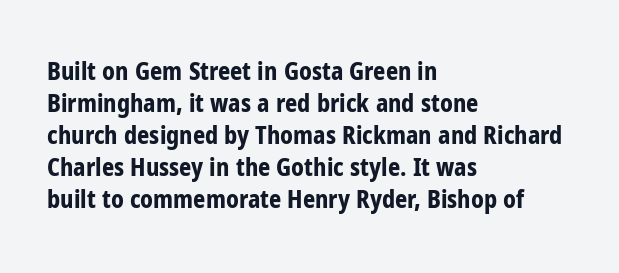
Q: Is the text bold? A: Yes.
Q: Is the text italic (slanted)? A: No, it is upright.
Q: Is the text underlined? A: No.
Q: How is the paragraph aligned? A: Left-aligned.
Q: Is the spacing between letters normal or unusually wide? A: Normal.
Q: Is the spacing between lines tight, normal or loose? A: Normal.
